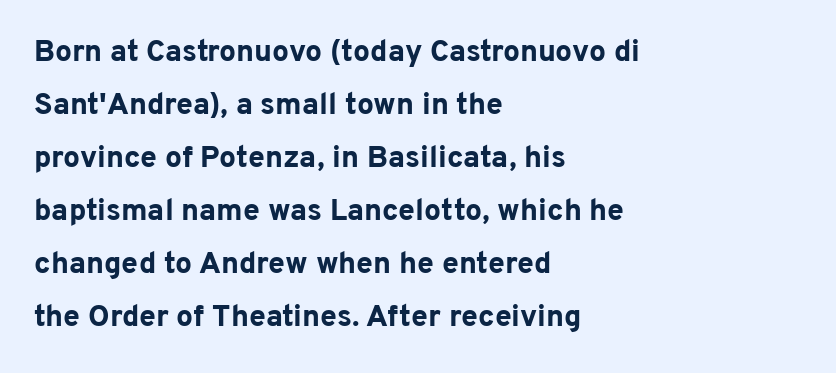
The image shows 30 px bold sans-serif type, upright; set left-aligned, line spacing 1.77x, normal letter spacing, not underlined; low stroke contrast and a medium x-height.
